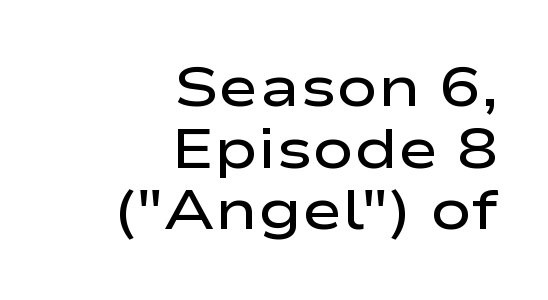
Is there any slant? The stems are plumb. Underlining? Definitely not there. The setting favours the right margin, as signatures and pull-quotes sometimes do. Serifs: no, the terminals of the letterforms are clean.
